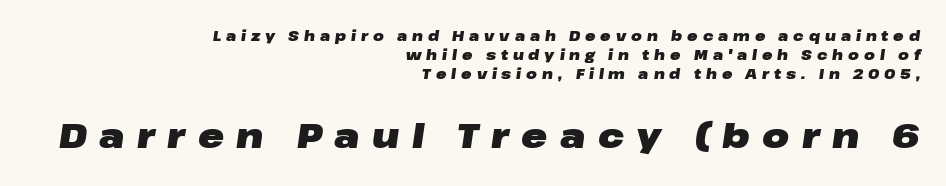
Q: Is the text bold? A: Yes.
Q: Is the text italic (slanted)? A: Yes, it leans right by about 8 degrees.
Q: Is the text underlined? A: No.
Q: How is the paragraph aligned? A: Right-aligned.
Q: Is the spacing between letters normal or unusually wide? A: Unusually wide.
Q: Is the spacing between lines tight, normal or loose? A: Normal.
Q: Which block of text is set in a larger size, the first (top) or the second (bottom)? A: The second (bottom) one.
Q: Width (condensed, normal, or wide)? A: Wide.
Q: Stroke contrast? A: Low.
Q: x-height? A: Medium.
Q: Monospaced? A: No.
